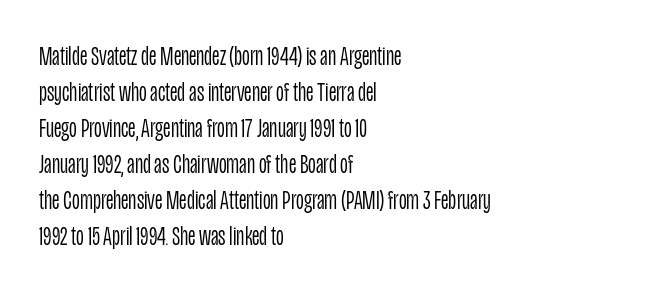
A clean baseline with only descenders dipping below it. The letters stand upright; this is a roman face. The letterforms sit shoulder to shoulder at normal distance. The compositor pushed each line to the left boundary.
